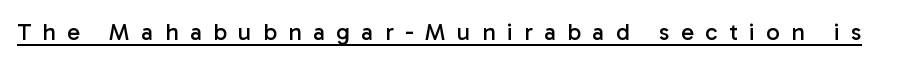
Q: Is the text bold? A: No.
Q: Is the text italic (slanted)? A: No, it is upright.
Q: Is the text underlined? A: Yes.
Q: Is the spacing between letters normal or unusually wide? A: Unusually wide.
